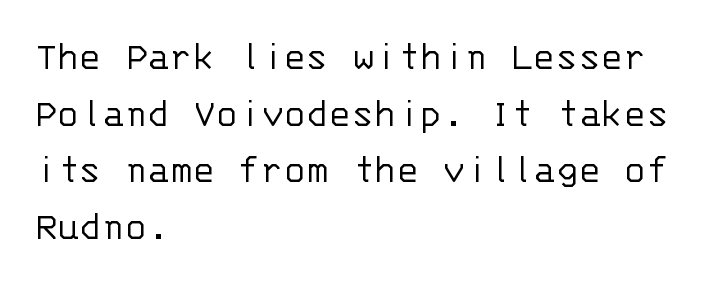
Q: Is the text bold? A: No.
Q: Is the text italic (slanted)? A: No, it is upright.
Q: Is the typeface a serif or a sans-serif typeface? A: Sans-serif.
Q: Is the text underlined? A: No.
Q: How is the paragraph aligned? A: Left-aligned.
Q: Is the spacing between letters normal or unusually wide? A: Normal.
Q: Is the spacing between lines tight, normal or loose? A: Normal.
Q: Width (condensed, normal, or wide)? A: Normal.
Q: Stroke contrast? A: Low.
Q: x-height? A: Large.
Q: Monospaced? A: Yes.
